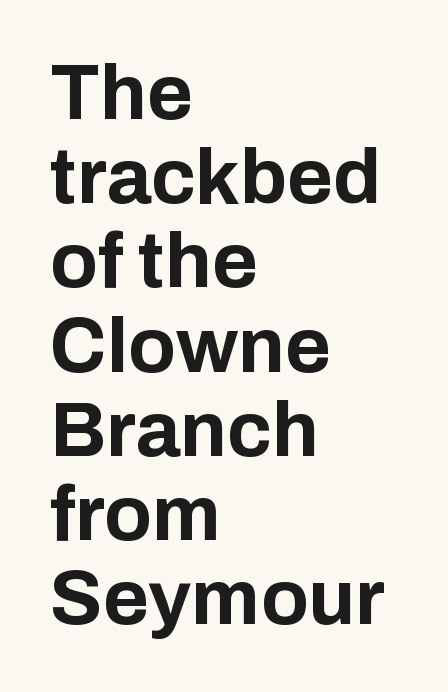
{"serif": "no", "italic": "no", "bold": "yes", "weight": "bold", "width": "normal", "stroke_contrast": "low", "x_height": "medium", "monospaced": "no", "underline": "no", "align": "left", "line_spacing": "tight", "line_spacing_ratio": 1.08, "letter_spacing": "normal", "letter_spacing_em": 0.0, "glyph_px": 78}
